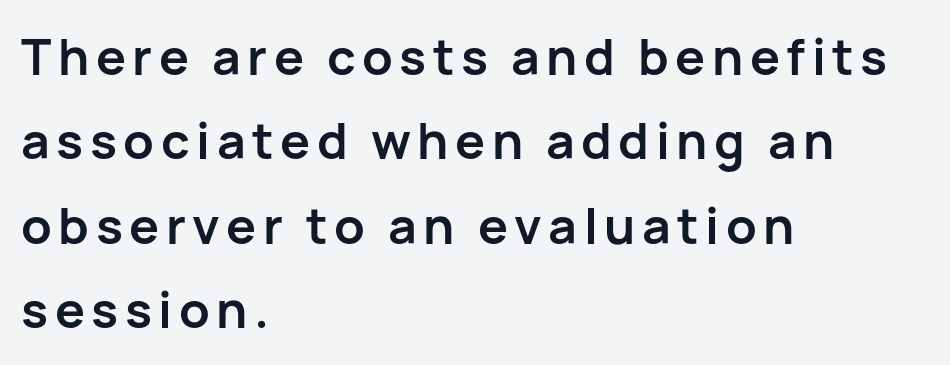
Q: Is the text bold? A: Yes.
Q: Is the text italic (slanted)? A: No, it is upright.
Q: Is the typeface a serif or a sans-serif typeface? A: Sans-serif.
Q: Is the text underlined? A: No.
Q: How is the paragraph aligned? A: Left-aligned.
Q: Is the spacing between lines tight, normal or loose? A: Normal.
Q: Width (condensed, normal, or wide)? A: Normal.
Q: Stroke contrast? A: Low.
Q: x-height? A: Medium.
Q: Monospaced? A: No.
